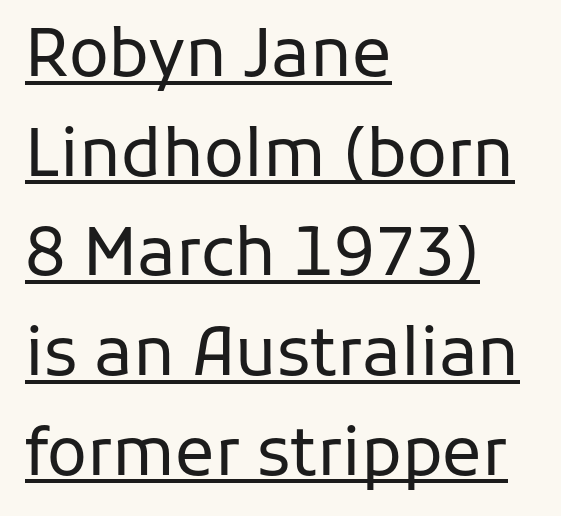
{"serif": "no", "italic": "no", "bold": "no", "weight": "regular", "width": "normal", "stroke_contrast": "low", "x_height": "medium", "monospaced": "no", "underline": "yes", "align": "left", "line_spacing": "normal", "line_spacing_ratio": 1.51, "letter_spacing": "normal", "letter_spacing_em": 0.0, "glyph_px": 66}
